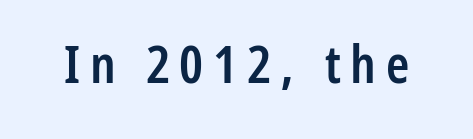
Each row of text sits above clean, open space. Bold? Not quite — semibold, heavier than regular but stopping short. Spacing verdict: proportional, widths tailored to each character. Letterform terminals end flat and unadorned throughout the passage. Upright lettering throughout.
